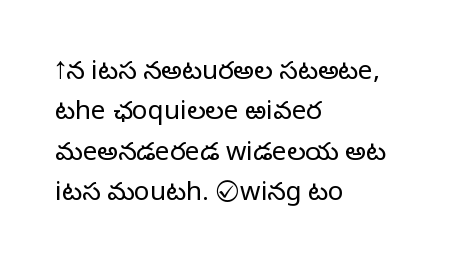
{"italic": "no", "bold": "no", "underline": "no", "align": "left", "line_spacing": "normal", "line_spacing_ratio": 1.55, "letter_spacing": "normal", "letter_spacing_em": 0.0, "glyph_px": 26}
